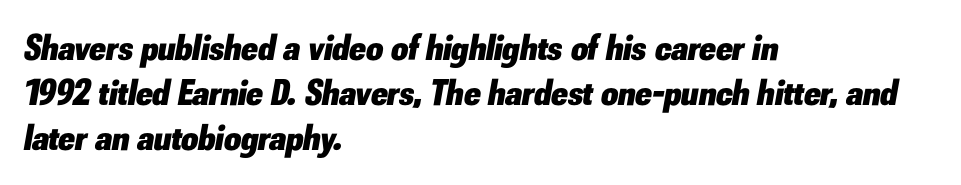
Q: Is the text bold? A: Yes.
Q: Is the text italic (slanted)? A: Yes, it leans right by about 10 degrees.
Q: Is the text underlined? A: No.
Q: How is the paragraph aligned? A: Left-aligned.
Q: Is the spacing between letters normal or unusually wide? A: Normal.
Q: Width (condensed, normal, or wide)? A: Normal.
Q: Stroke contrast? A: Low.
Q: x-height? A: Small.
Q: Monospaced? A: No.
